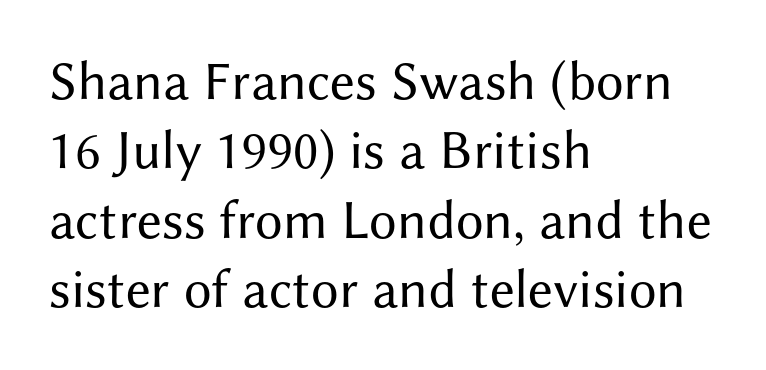
The rendering shows plain stroke endings on the letterforms — a sans-serif design. The weight would be labelled regular, book, light, or lighter still. This is roman type, the default non-slanted kind. The ragged edge is on the right, which tells us the setting is flush left.
